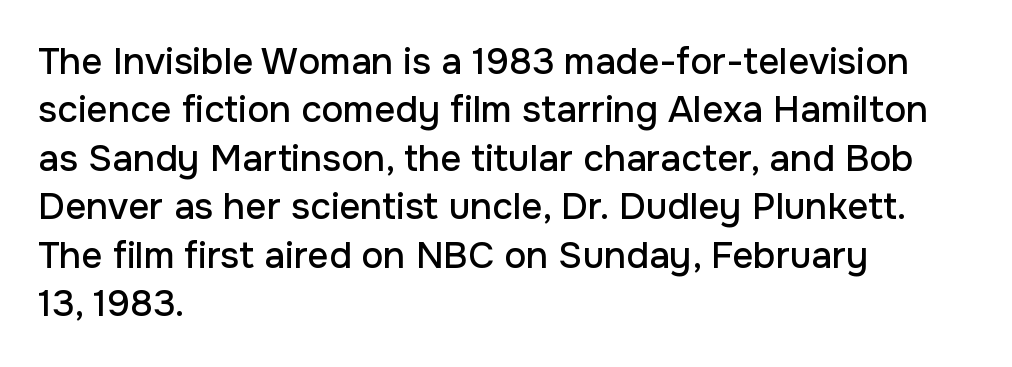
Q: Is the text italic (slanted)? A: No, it is upright.
Q: Is the typeface a serif or a sans-serif typeface? A: Sans-serif.
Q: Is the text underlined? A: No.
Q: How is the paragraph aligned? A: Left-aligned.
Q: Is the spacing between letters normal or unusually wide? A: Normal.
Q: Is the spacing between lines tight, normal or loose? A: Normal.
Q: Width (condensed, normal, or wide)? A: Normal.
Q: Stroke contrast? A: Low.
Q: x-height? A: Medium.
Q: Monospaced? A: No.
